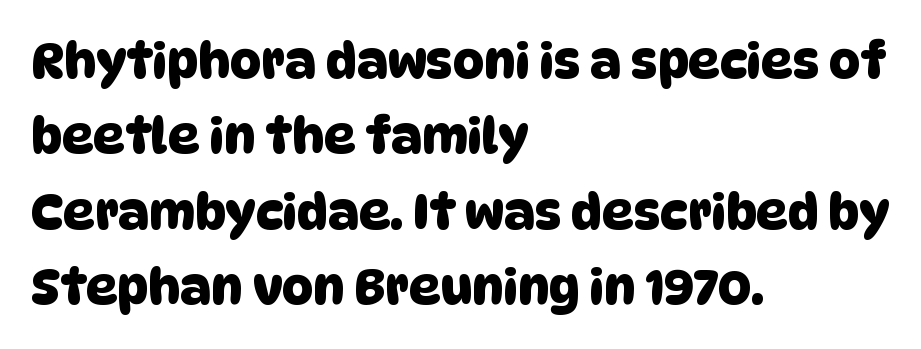
Compared with typical body copy, the letter spacing here is the same. This sample uses a sans-serif face. Check under the words: just untouched page. This sample is left-justified, so line endings fall wherever the words run out. Vertical spacing — default.
